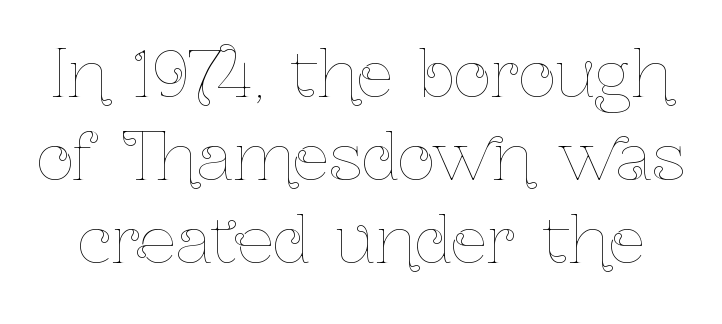
{"italic": "no", "bold": "no", "weight": "thin", "width": "condensed", "stroke_contrast": "low", "x_height": "medium", "monospaced": "no", "underline": "no", "line_spacing": "normal", "line_spacing_ratio": 1.28, "letter_spacing": "normal", "letter_spacing_em": 0.0, "glyph_px": 65}
